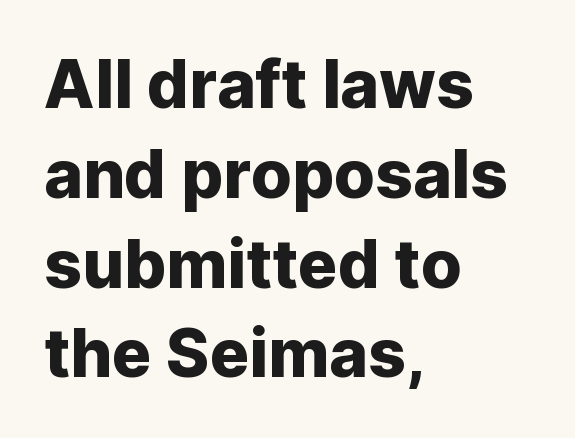
The image shows 66 px sans-serif type, upright; set left-aligned, normal line spacing (1.36x), normal letter spacing, not underlined; low stroke contrast and a medium x-height.
